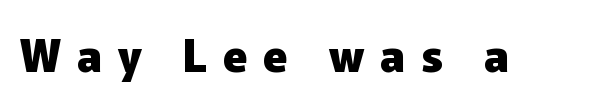
The image shows 44 px heavy sans-serif type, upright; set unusually wide letter spacing (+0.36 em), not underlined; low stroke contrast and a medium x-height.
